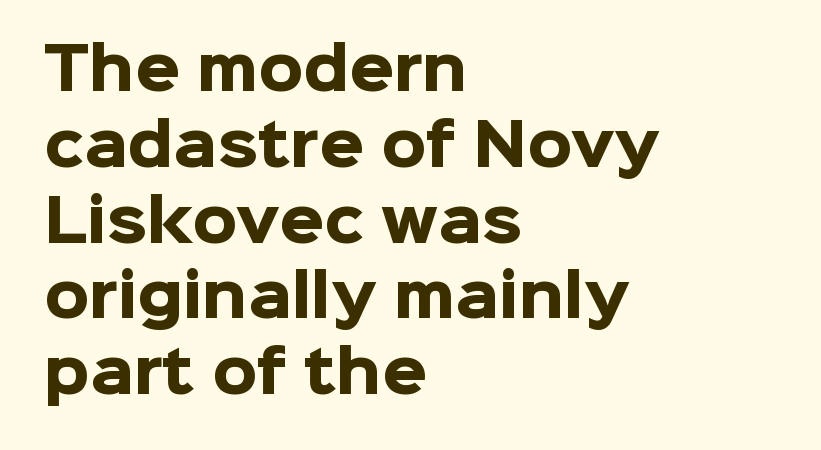
Unlike italic type, these characters show no tilt at all. Line starts are locked; line ends wander. Successive baselines arrive at the customary interval. Plain, unruled lines of type.
